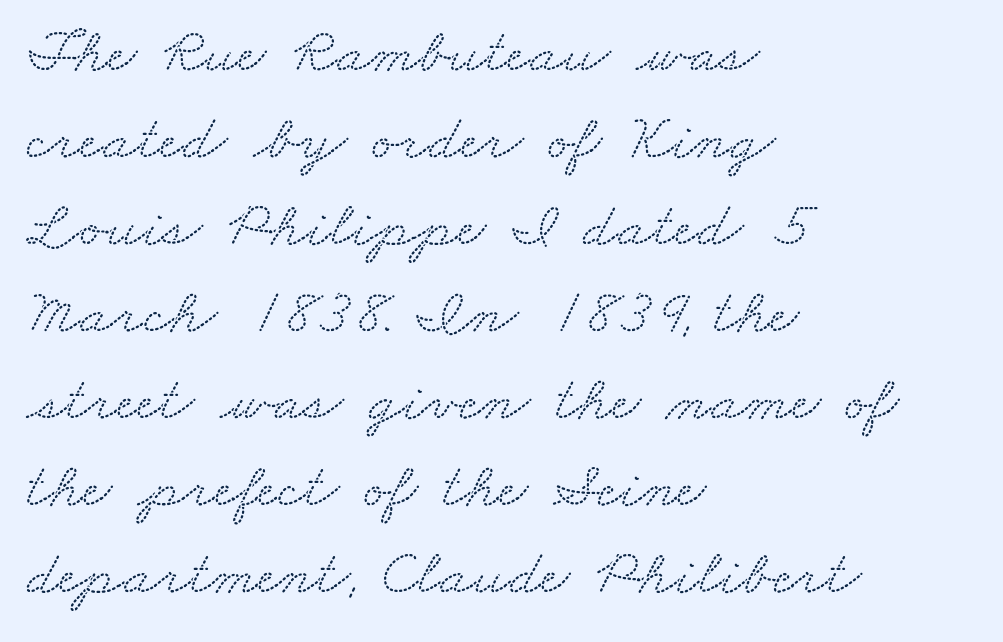
Beneath every word, the page is bare. In CSS terms this would be text-align: left. Interline gaps are of average width in this sample. Does the type have serifs? Yes, each stem ends in a small foot.
